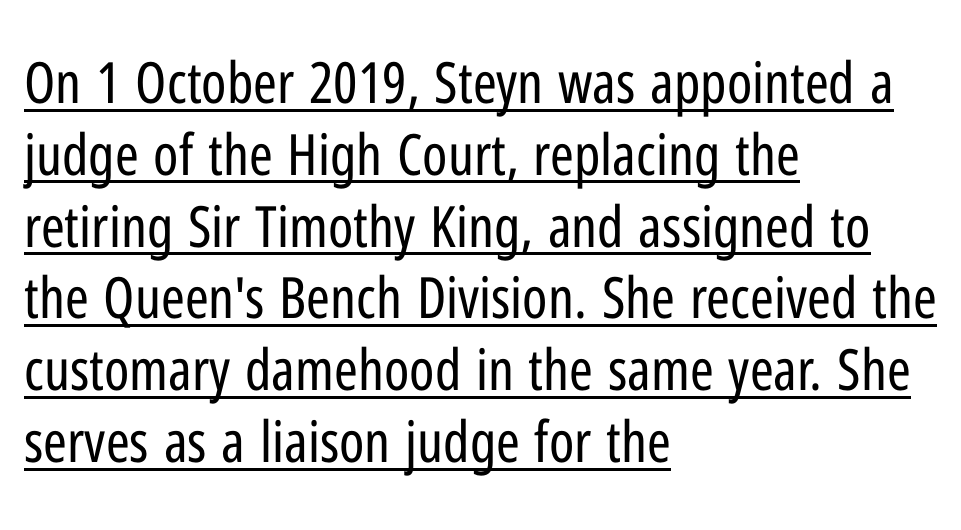
{"serif": "no", "italic": "no", "bold": "no", "weight": "regular", "width": "condensed", "stroke_contrast": "low", "x_height": "medium", "monospaced": "no", "underline": "yes", "align": "left", "line_spacing": "normal", "line_spacing_ratio": 1.26, "letter_spacing": "normal", "letter_spacing_em": 0.0, "glyph_px": 57}
